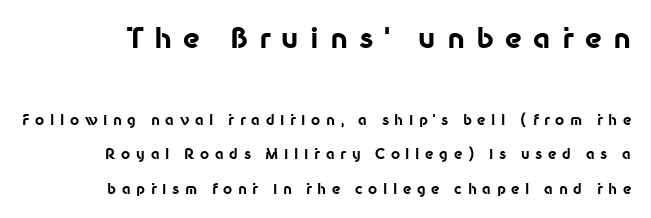
Heavy, bold letterforms. Classification — sans serif. The type sits square on the baseline with zero lean. The letters advance in unequal steps, a hallmark of proportional type.
